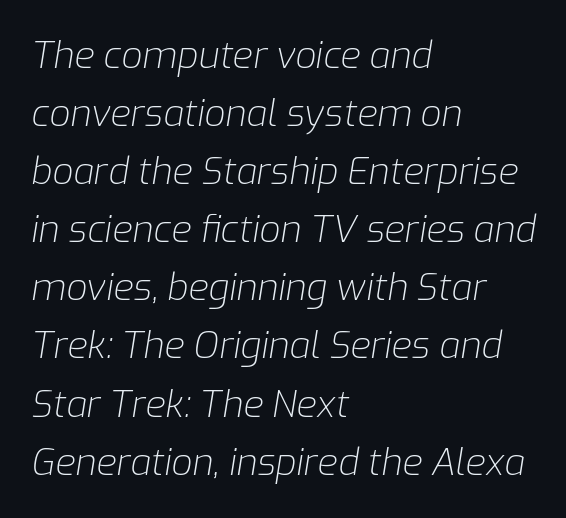
One-word summary of the alignment: left. These lines sit exactly where default settings would place them. Characters follow at the spacing the type designer built in. The space directly below the letters is spotless. The characters are drawn with everyday or finer stroke widths. Note the varied advance widths — an 'i' is clearly narrower than an 'm'.
